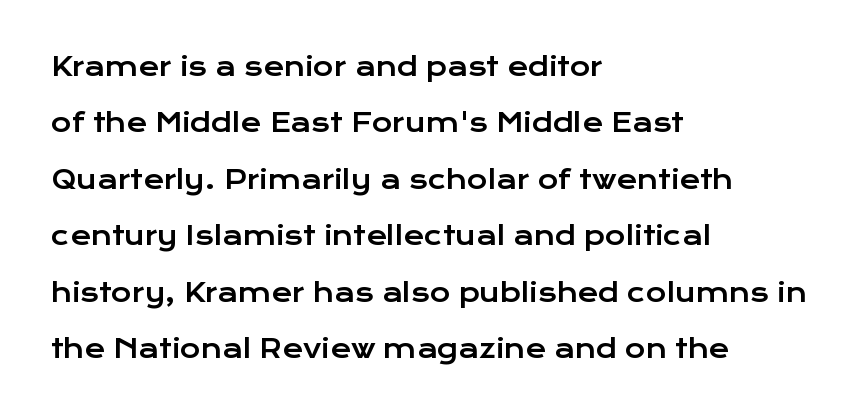
A typesetter would call this leading open, well beyond the default. One-word summary of the alignment: left. Every character sits straight up, as roman type does. Here the glyphs are tracked normally, forming tight word shapes. The words here are not underlined.
